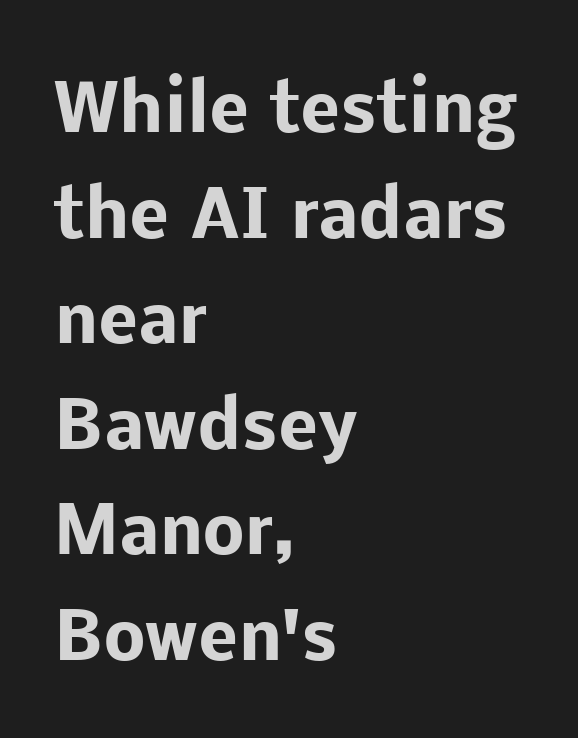
{"serif": "no", "italic": "no", "bold": "yes", "weight": "heavy", "width": "normal", "stroke_contrast": "low", "x_height": "medium", "monospaced": "no", "underline": "no", "align": "left", "line_spacing": "normal", "line_spacing_ratio": 1.6, "letter_spacing": "normal", "letter_spacing_em": 0.0, "glyph_px": 66}
